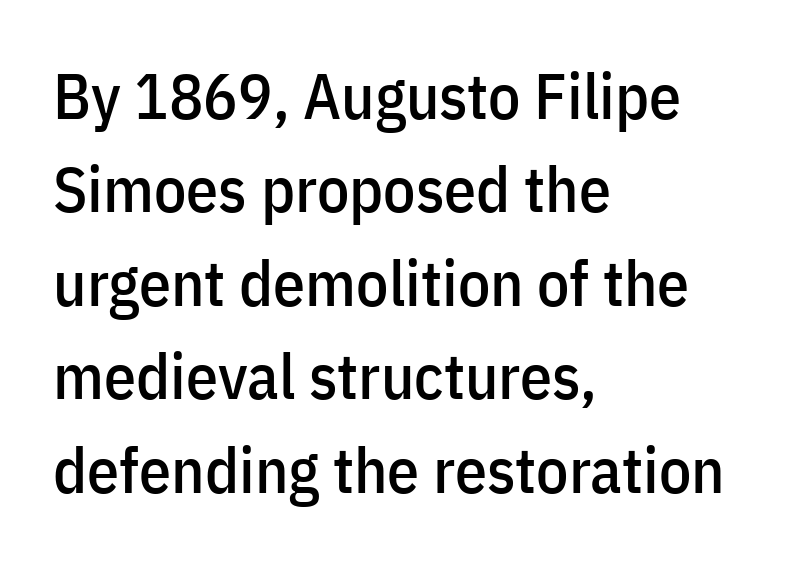
The image shows 64 px condensed sans-serif type, upright; set left-aligned, normal line spacing (1.46x), normal letter spacing, not underlined; low stroke contrast and a medium x-height.
